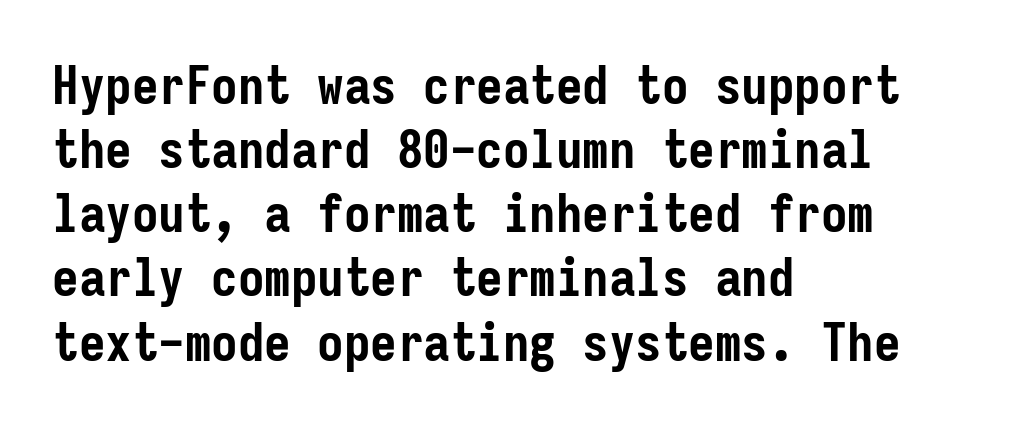
The image shows 53 px semibold, condensed sans-serif type, upright, monospaced; set left-aligned, line spacing 1.21x, normal letter spacing, not underlined; low stroke contrast and a medium x-height.
